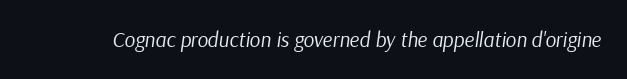
The image shows 21 px text type, italic (leaning right); set normal letter spacing, not underlined.
